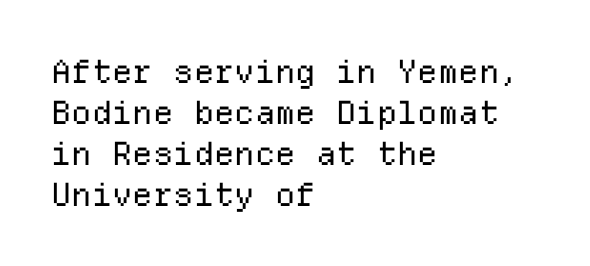
The image shows 32 px regular-weight sans-serif type, upright, monospaced; set left-aligned, normal line spacing (1.28x), normal letter spacing, not underlined; low stroke contrast and a medium x-height.
